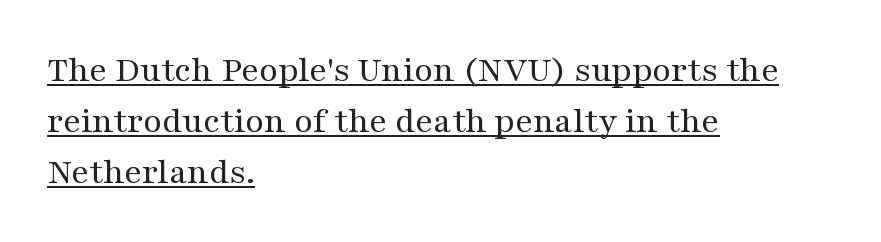
Q: Is the text bold? A: No.
Q: Is the text italic (slanted)? A: No, it is upright.
Q: Is the typeface a serif or a sans-serif typeface? A: Serif.
Q: Is the text underlined? A: Yes.
Q: How is the paragraph aligned? A: Left-aligned.
Q: Is the spacing between letters normal or unusually wide? A: Normal.
Q: Is the spacing between lines tight, normal or loose? A: Normal.
Q: Width (condensed, normal, or wide)? A: Wide.
Q: Stroke contrast? A: Medium.
Q: x-height? A: Medium.
Q: Monospaced? A: No.
